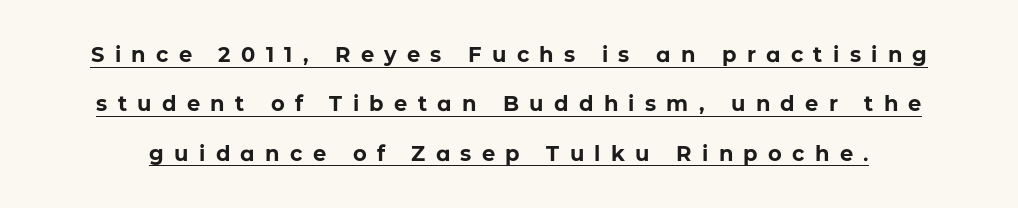
{"italic": "no", "bold": "yes", "underline": "yes", "line_spacing": "loose", "line_spacing_ratio": 2.35, "letter_spacing": "wide", "letter_spacing_em": 0.49, "glyph_px": 21}
